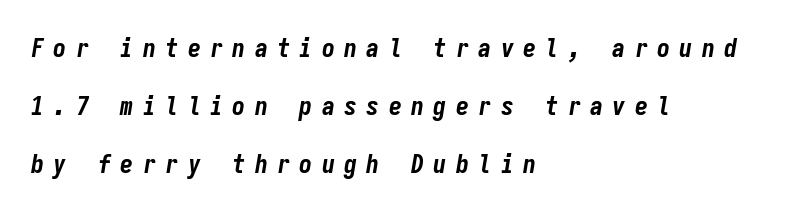
The image shows 26 px bold type, italic (leaning right); set left-aligned, loose line spacing (2.24x), unusually wide letter spacing (+0.36 em), not underlined.
